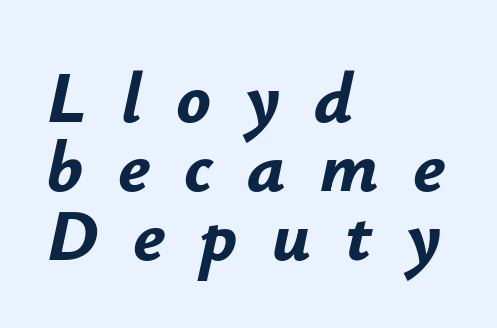
How would I describe the line gaps? Narrow and economical. This sample uses expanded letter spacing, leaving extra air between glyphs. This sample is left-justified, so line endings fall wherever the words run out. Plain, unruled lines of type. The font is running at its bold setting.
